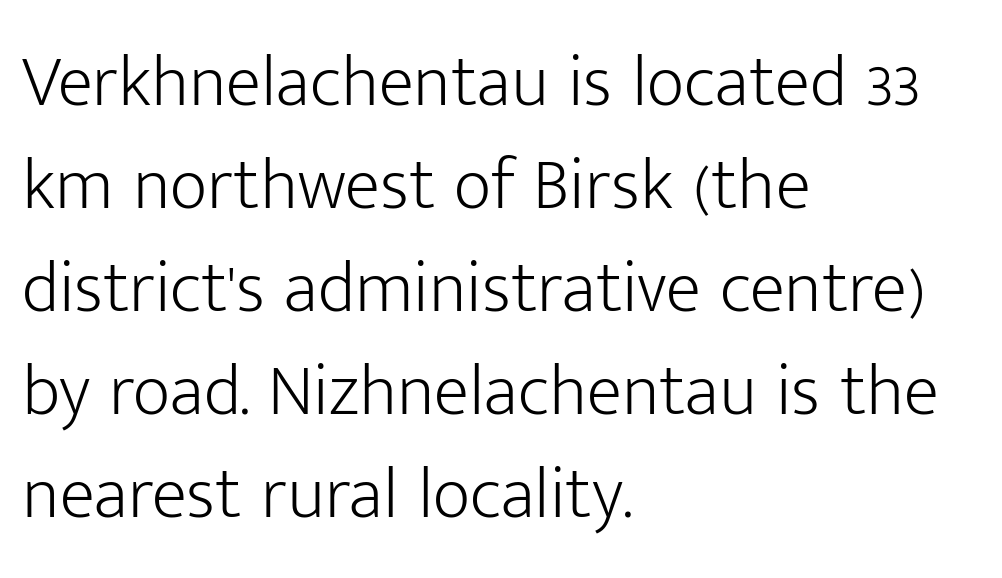
Each letter keeps its own natural width here, so spacing adapts to shape. The type sits square on the baseline with zero lean. Regarding leading, the lines here are spaced in the standard way. The space beneath each line is pristine and unruled. Is this a sans? Yes — the strokes have no serifs.
